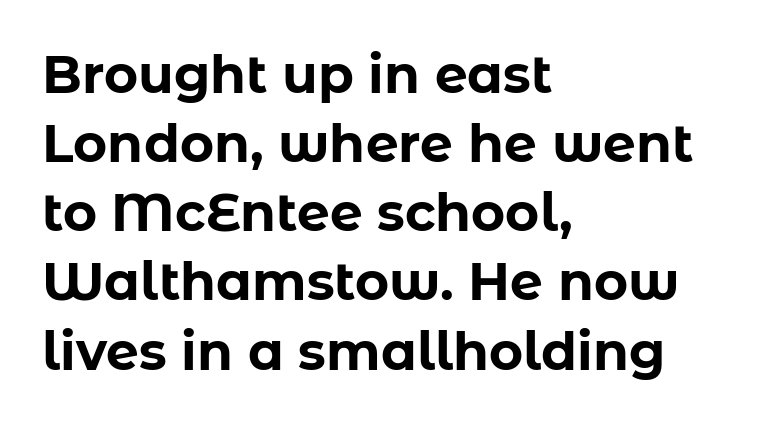
The image shows 52 px bold sans-serif type, upright; set left-aligned, normal line spacing (1.33x), normal letter spacing, not underlined; low stroke contrast and a medium x-height.
